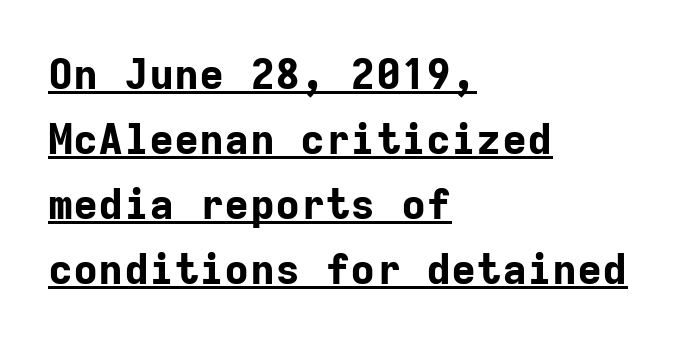
Q: Is the text bold? A: Yes.
Q: Is the text italic (slanted)? A: No, it is upright.
Q: Is the typeface a serif or a sans-serif typeface? A: Sans-serif.
Q: Is the text underlined? A: Yes.
Q: How is the paragraph aligned? A: Left-aligned.
Q: Is the spacing between letters normal or unusually wide? A: Normal.
Q: Is the spacing between lines tight, normal or loose? A: Normal.
Q: Width (condensed, normal, or wide)? A: Normal.
Q: Stroke contrast? A: Low.
Q: x-height? A: Medium.
Q: Monospaced? A: Yes.
